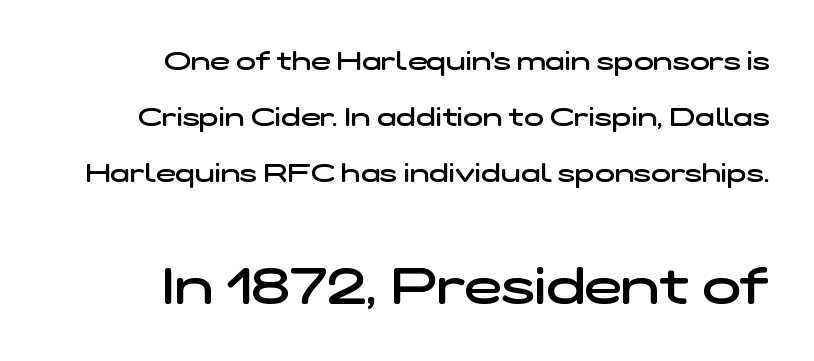
Reading down the block, your eye finds every line finishing at a fixed right position. The face used here is rendered with its standard letterfit. Baseline-to-baseline distance is far greater than the letter height. How heavy is the stroke? Medium-heavy — a semibold, shy of bold. The gap between lines stays unmarked. Look at the bottom of the vertical strokes: they stop flat, with no serifs.
